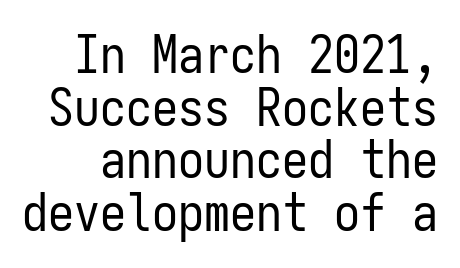
The image shows 52 px regular-weight, condensed sans-serif type, upright, monospaced; set tight line spacing (1.01x), normal letter spacing, not underlined; low stroke contrast and a medium x-height.
